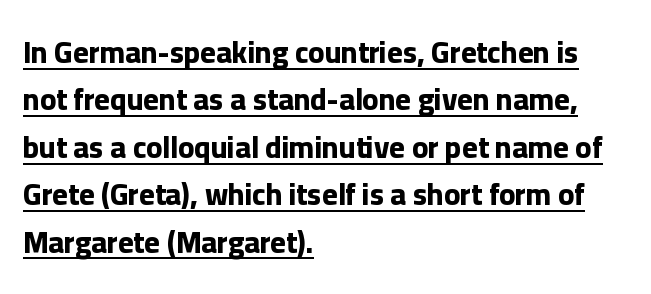
Somebody hit Ctrl+U on this one — the words are underlined. The letters advance in unequal steps, a hallmark of proportional type. The sample has been set heavy, in full bold. A normal amount of white space separates one row of letters from the next. The typography opts for an upright posture over an oblique one.
